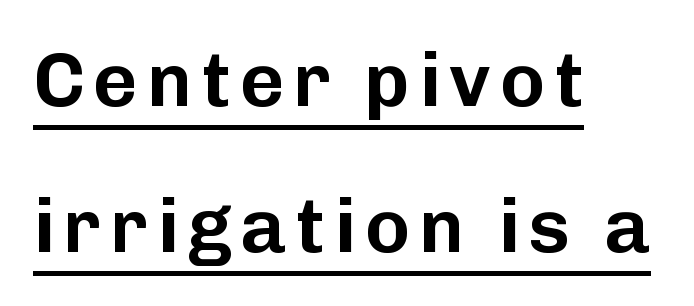
Spacing verdict: proportional, widths tailored to each character. The specimen reads as upright at a glance. Is there much room between lines? Yes — plenty of vertical air separates them. One-word summary of the alignment: left.
